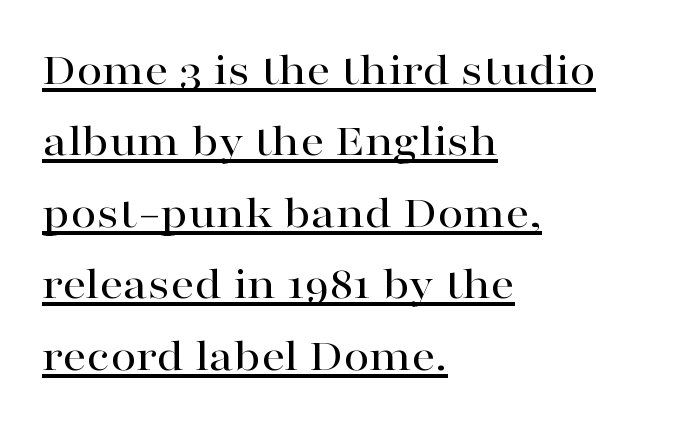
Typographically, this falls in the serif category. Notice how the passage keeps a crisp vertical edge on the left only. The designer left line spacing at the default. Is this a fixed-width face? No — the glyphs have proportional, varying widths. These lines keep a tight, regular rhythm from letter to letter. Underline: present.
